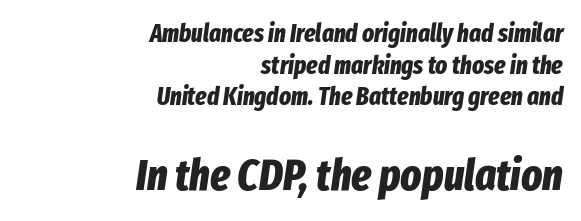
The image shows 44 px bold, condensed type, italic (leaning right); set right-aligned, normal line spacing (1.27x), normal letter spacing, not underlined; the second (bottom) block is 1.76x larger; low stroke contrast and a medium x-height.
